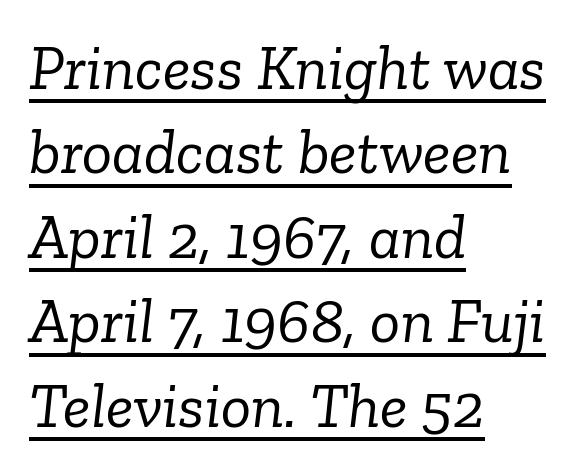
The image shows 63 px light serif type, italic (leaning right); set left-aligned, normal line spacing (1.34x), normal letter spacing, underlined; low stroke contrast and a medium x-height.
